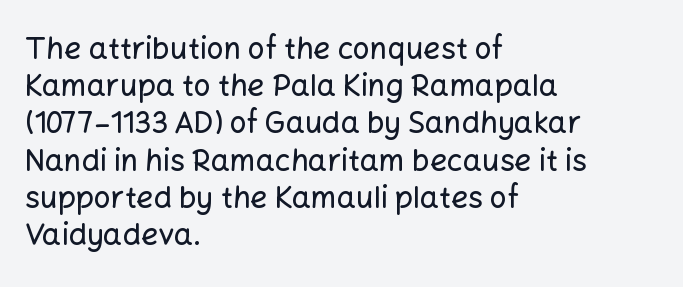
The image shows 30 px sans-serif type, upright; set left-aligned, line spacing 1.24x, normal letter spacing, not underlined; low stroke contrast and a medium x-height.
